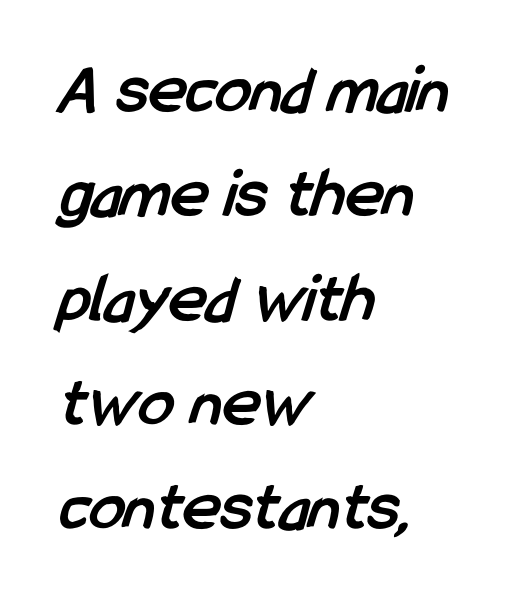
{"serif": "no", "bold": "yes", "weight": "semibold", "width": "condensed", "stroke_contrast": "low", "x_height": "medium", "monospaced": "no", "underline": "no", "align": "left", "line_spacing": "normal", "line_spacing_ratio": 1.47, "letter_spacing": "normal", "letter_spacing_em": 0.0, "glyph_px": 71}
